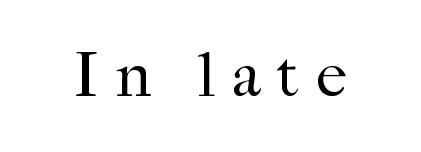
{"serif": "yes", "italic": "no", "bold": "no", "weight": "regular", "width": "normal", "stroke_contrast": "high", "x_height": "medium", "monospaced": "no", "underline": "no", "letter_spacing": "wide", "letter_spacing_em": 0.27, "glyph_px": 62}
